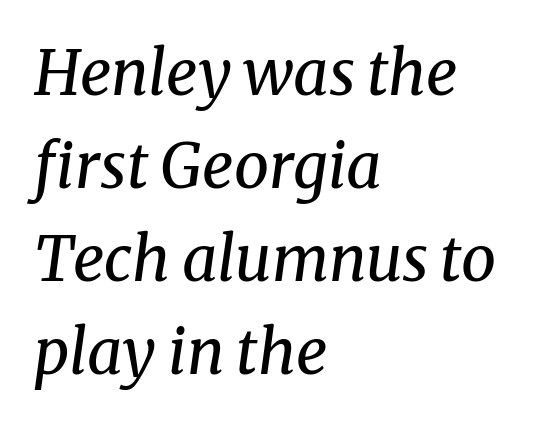
The image shows 62 px regular-weight serif type, italic (leaning right); set left-aligned, normal line spacing (1.5x), normal letter spacing, not underlined; medium stroke contrast and a medium x-height.
